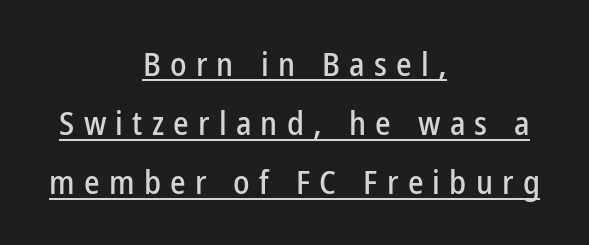
You could not count columns in this text — the font is proportionally spaced. Typeset on center — no edge is straight. Between one letter and the next there's a generous, obvious gap. This rendering features underlined lettering. This sample uses a sans-serif face.
